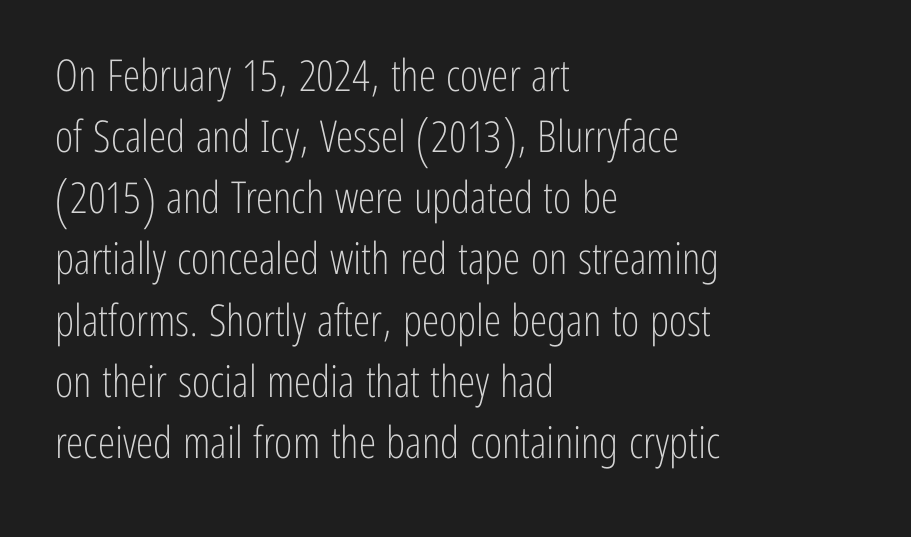
Q: Is the text bold? A: No.
Q: Is the text italic (slanted)? A: No, it is upright.
Q: Is the typeface a serif or a sans-serif typeface? A: Sans-serif.
Q: Is the text underlined? A: No.
Q: How is the paragraph aligned? A: Left-aligned.
Q: Is the spacing between letters normal or unusually wide? A: Normal.
Q: Is the spacing between lines tight, normal or loose? A: Normal.
Q: Width (condensed, normal, or wide)? A: Condensed.
Q: Stroke contrast? A: Low.
Q: x-height? A: Medium.
Q: Monospaced? A: No.
